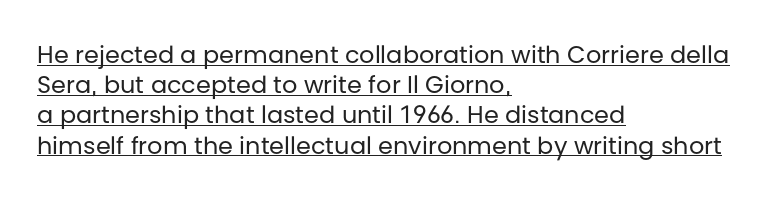
Q: Is the text bold? A: No.
Q: Is the text italic (slanted)? A: No, it is upright.
Q: Is the text underlined? A: Yes.
Q: How is the paragraph aligned? A: Left-aligned.
Q: Is the spacing between letters normal or unusually wide? A: Normal.
Q: Is the spacing between lines tight, normal or loose? A: Normal.
